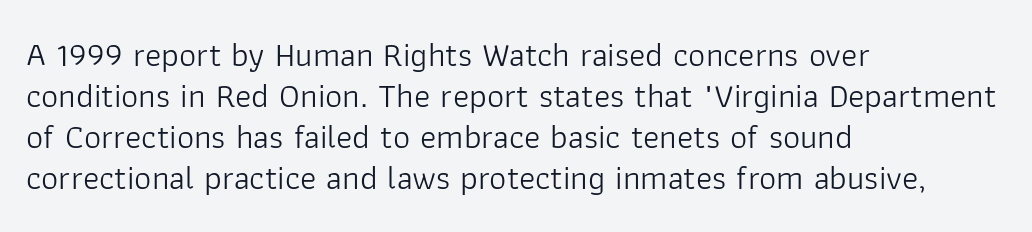
Q: Is the text bold? A: No.
Q: Is the text italic (slanted)? A: No, it is upright.
Q: Is the typeface a serif or a sans-serif typeface? A: Sans-serif.
Q: Is the text underlined? A: No.
Q: How is the paragraph aligned? A: Left-aligned.
Q: Is the spacing between letters normal or unusually wide? A: Normal.
Q: Width (condensed, normal, or wide)? A: Normal.
Q: Stroke contrast? A: Low.
Q: x-height? A: Medium.
Q: Monospaced? A: No.
